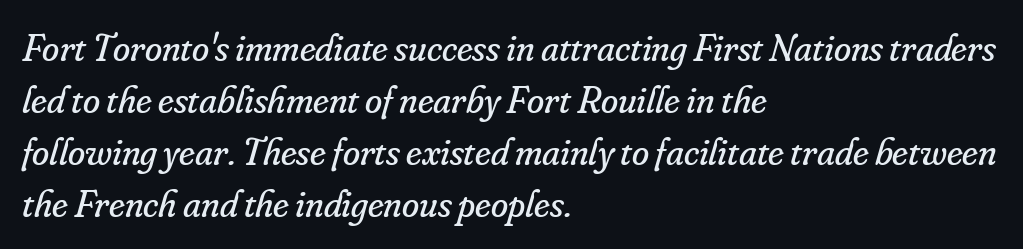
A classic flush-left, rag-right setting is used for this passage. Letterform terminals end in serifs throughout the passage. These lines keep a tight, regular rhythm from letter to letter. The strip under each line holds only bare page. This sample has the flowing, uneven cadence of proportional lettering. This sample keeps an unexceptional amount of space between lines.
